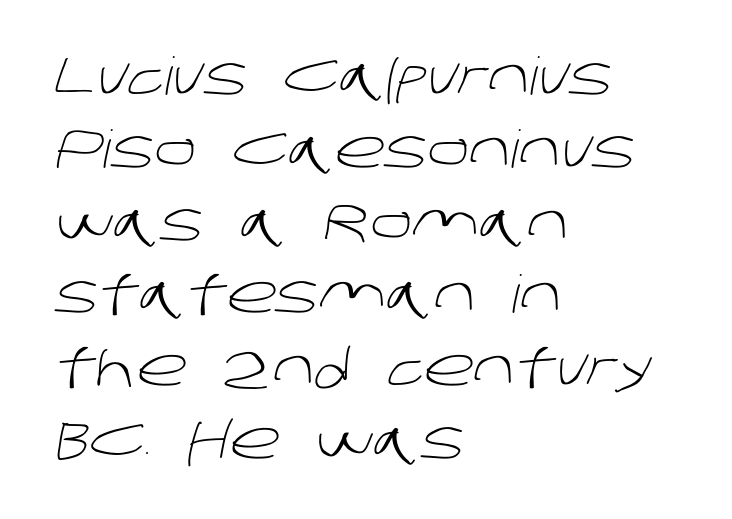
The image shows 52 px light sans-serif type; set left-aligned, normal line spacing (1.4x), normal letter spacing, not underlined; low stroke contrast and a large x-height.
